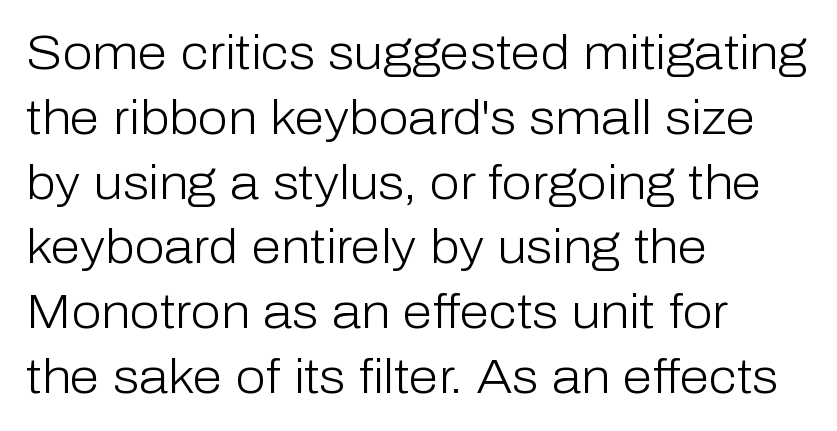
Q: Is the text bold? A: No.
Q: Is the text italic (slanted)? A: No, it is upright.
Q: Is the typeface a serif or a sans-serif typeface? A: Sans-serif.
Q: Is the text underlined? A: No.
Q: How is the paragraph aligned? A: Left-aligned.
Q: Is the spacing between letters normal or unusually wide? A: Normal.
Q: Is the spacing between lines tight, normal or loose? A: Normal.
Q: Width (condensed, normal, or wide)? A: Normal.
Q: Stroke contrast? A: Low.
Q: x-height? A: Medium.
Q: Monospaced? A: No.
